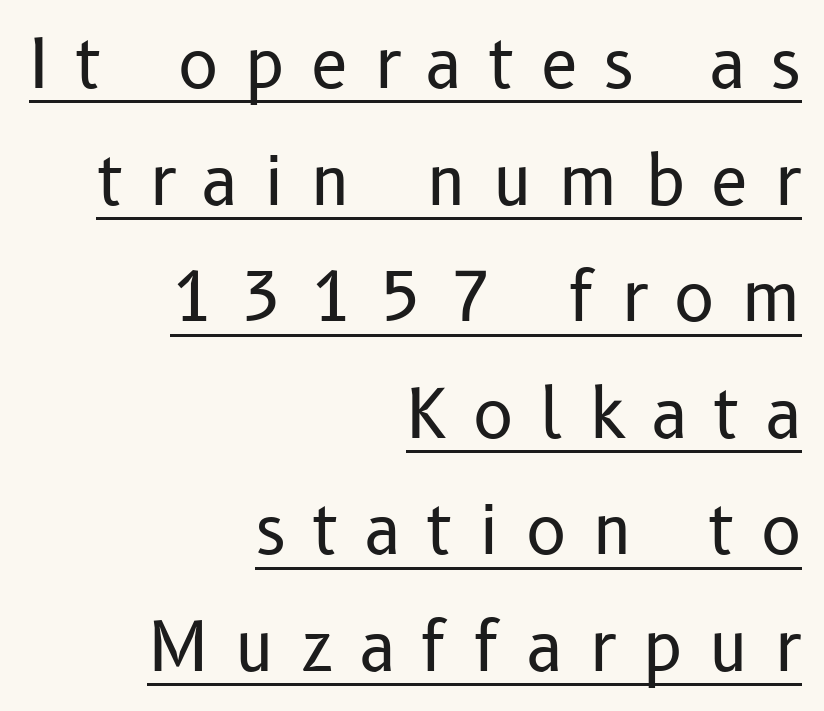
{"serif": "no", "italic": "no", "bold": "no", "weight": "regular", "width": "normal", "stroke_contrast": "low", "x_height": "medium", "monospaced": "no", "underline": "yes", "align": "right", "line_spacing_ratio": 1.74, "letter_spacing": "wide", "letter_spacing_em": 0.39, "glyph_px": 67}
